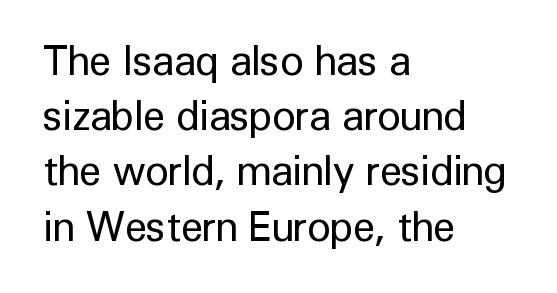
Q: Is the text bold? A: No.
Q: Is the text italic (slanted)? A: No, it is upright.
Q: Is the typeface a serif or a sans-serif typeface? A: Sans-serif.
Q: Is the text underlined? A: No.
Q: How is the paragraph aligned? A: Left-aligned.
Q: Is the spacing between letters normal or unusually wide? A: Normal.
Q: Is the spacing between lines tight, normal or loose? A: Normal.
Q: Width (condensed, normal, or wide)? A: Normal.
Q: Stroke contrast? A: Low.
Q: x-height? A: Medium.
Q: Monospaced? A: No.
